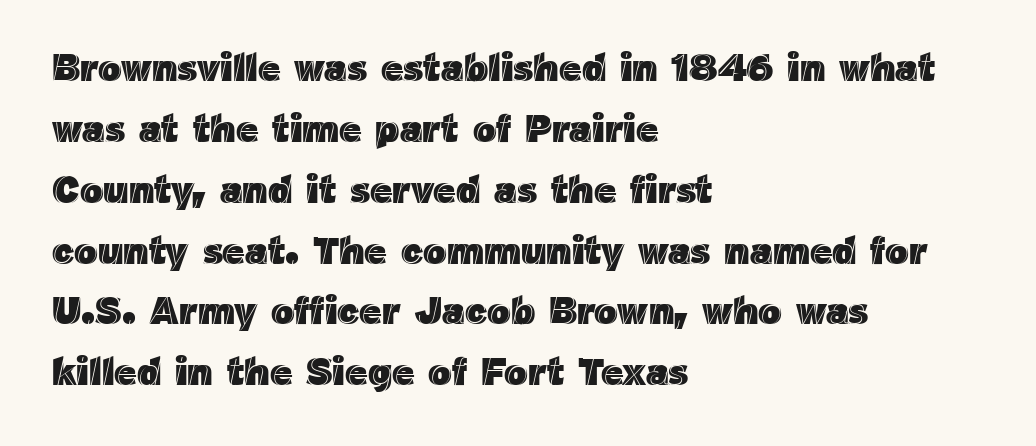
Any mark beneath the type? The region is blank. Default kerning and tracking; the words read as compact shapes. Ordinary non-slanted type is in use. These lines sit exactly where default settings would place them.
